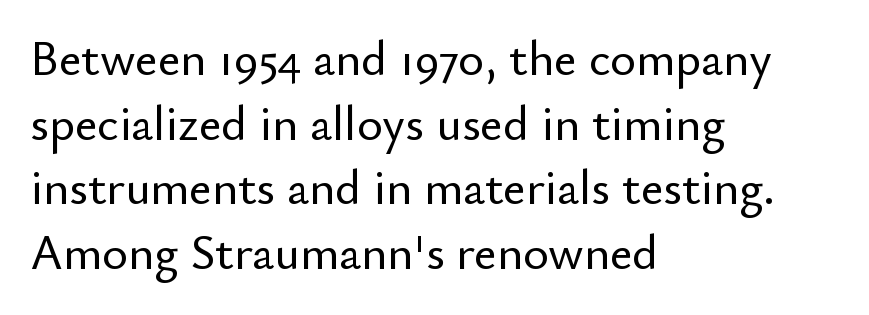
The designer left line spacing at the default. You could not count columns in this text — the font is proportionally spaced. When letters stand straight like this, we call the style roman or upright. The face used here is a sans, in the tradition of grotesques and geometrics. Visually the block forms a straight wall on the left and a jagged coastline on the right.
